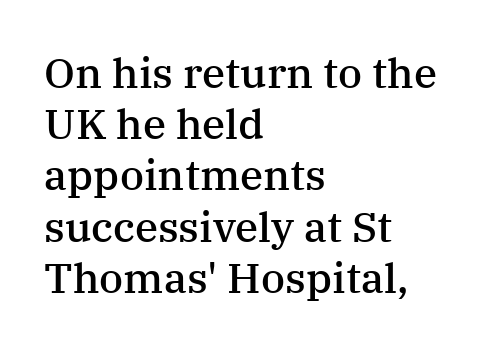
Q: Is the text bold? A: Semi-bold.
Q: Is the text italic (slanted)? A: No, it is upright.
Q: Is the typeface a serif or a sans-serif typeface? A: Serif.
Q: Is the text underlined? A: No.
Q: How is the paragraph aligned? A: Left-aligned.
Q: Is the spacing between letters normal or unusually wide? A: Normal.
Q: Width (condensed, normal, or wide)? A: Normal.
Q: Stroke contrast? A: Medium.
Q: x-height? A: Medium.
Q: Monospaced? A: No.
